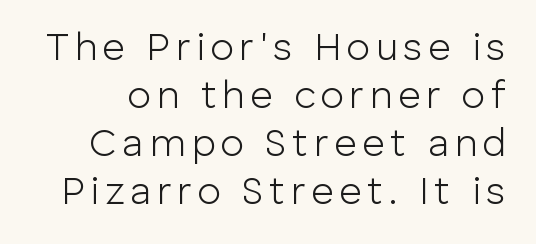
Q: Is the text bold? A: No.
Q: Is the text italic (slanted)? A: No, it is upright.
Q: Is the typeface a serif or a sans-serif typeface? A: Sans-serif.
Q: Is the text underlined? A: No.
Q: Width (condensed, normal, or wide)? A: Normal.
Q: Stroke contrast? A: Low.
Q: x-height? A: Medium.
Q: Monospaced? A: No.
